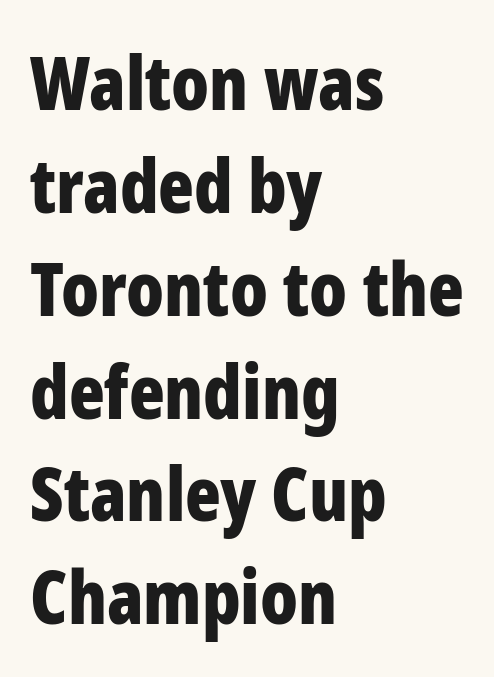
Q: Is the text bold? A: Yes.
Q: Is the text italic (slanted)? A: No, it is upright.
Q: Is the typeface a serif or a sans-serif typeface? A: Sans-serif.
Q: Is the text underlined? A: No.
Q: How is the paragraph aligned? A: Left-aligned.
Q: Is the spacing between letters normal or unusually wide? A: Normal.
Q: Is the spacing between lines tight, normal or loose? A: Normal.
Q: Width (condensed, normal, or wide)? A: Condensed.
Q: Stroke contrast? A: Low.
Q: x-height? A: Medium.
Q: Monospaced? A: No.
